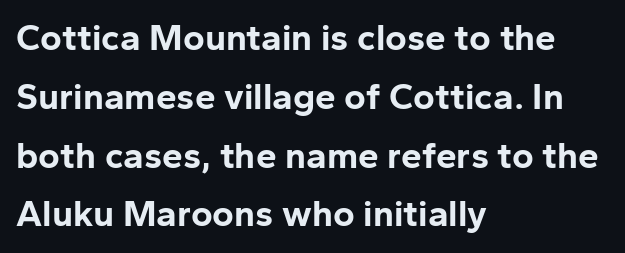
Each word holds together tightly as a unit, with standard inter-letter gaps. The space directly below the letters is spotless. Every letter is thick-stroked: bold, no question. These lines were composed using upright roman letters. Is there much room between lines? A standard amount, neither cramped nor airy. Are there feet on the stems? There aren't — it's a sans.
